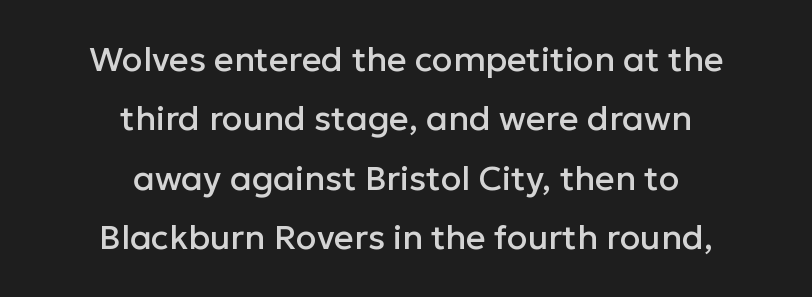
Layout note: lines centered. Any mark beneath the type? The region is blank. Nothing unusual about the tracking: characters are spaced as the font intends. The rendering uses natural spacing where letterforms have individual widths. Observe the absence of serifs on each vertical stroke in this sample. If you drew a line through each stem, it would be perfectly vertical.
